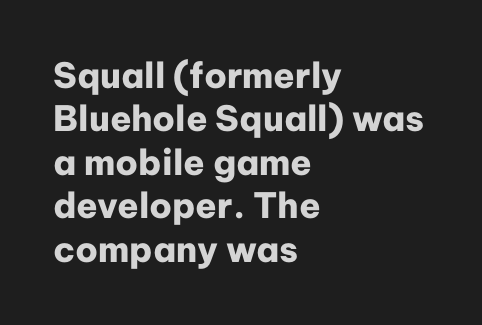
The typesetting leans heavy: a genuine bold. Left-aligned paragraph, ragged on the right. How are the letters spaced? Ordinarily, with no added tracking. Each letter's strokes conclude bluntly, with no projecting serifs. Quick note: underline off.
